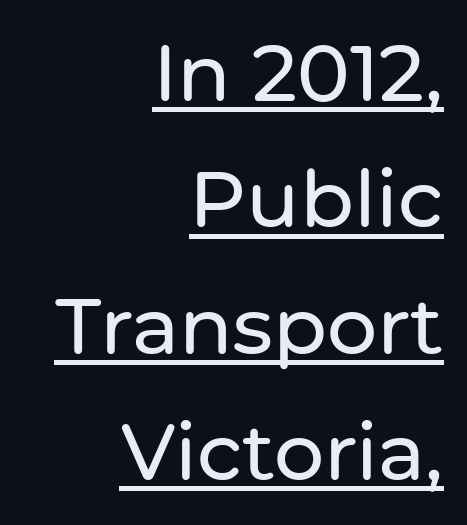
{"serif": "no", "italic": "no", "width": "normal", "stroke_contrast": "low", "x_height": "medium", "monospaced": "no", "underline": "yes", "align": "right", "line_spacing": "normal", "line_spacing_ratio": 1.6, "letter_spacing": "normal", "letter_spacing_em": 0.0, "glyph_px": 79}
